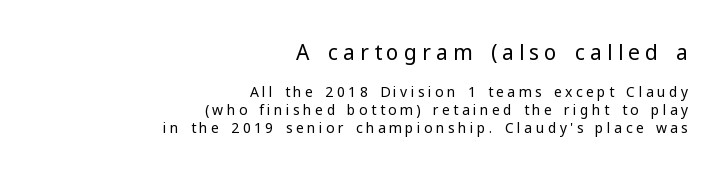
The image shows 21 px text type, upright; set right-aligned, normal line spacing (1.32x), unusually wide letter spacing (+0.24 em), not underlined; the first (top) block is 1.5x larger.
